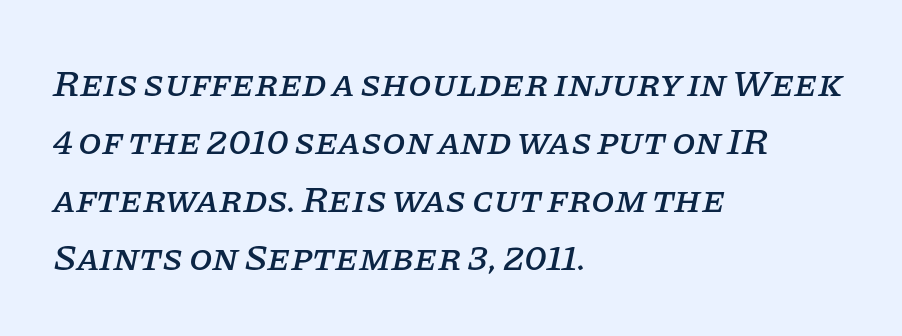
The image shows 38 px serif type, italic (leaning right); set left-aligned, normal line spacing (1.53x), normal letter spacing, not underlined; low stroke contrast and a large x-height.
